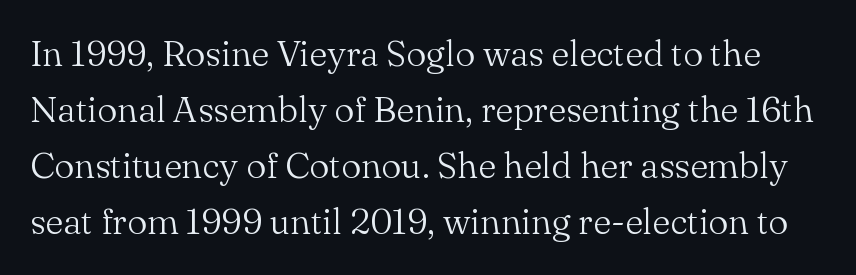
The image shows 36 px light serif type, upright; set normal line spacing (1.56x), normal letter spacing, not underlined; medium stroke contrast and a small x-height.
